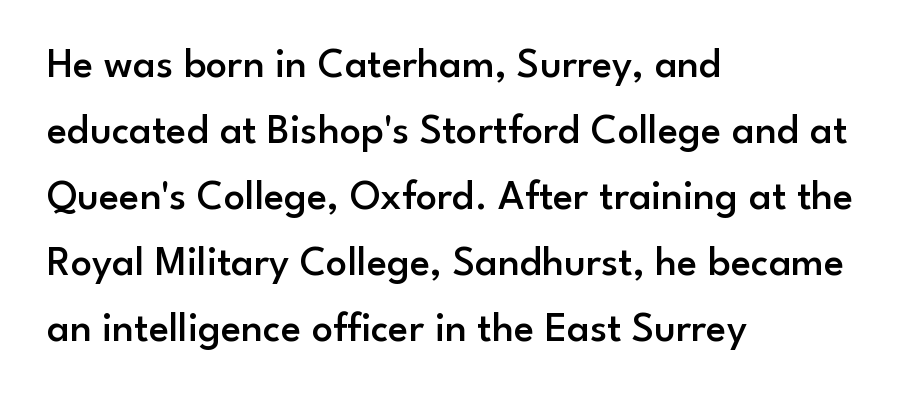
{"serif": "no", "italic": "no", "bold": "semi", "weight": "semibold", "width": "normal", "stroke_contrast": "low", "x_height": "small", "monospaced": "no", "underline": "no", "align": "left", "line_spacing": "normal", "line_spacing_ratio": 1.57, "letter_spacing": "normal", "letter_spacing_em": 0.0, "glyph_px": 42}
